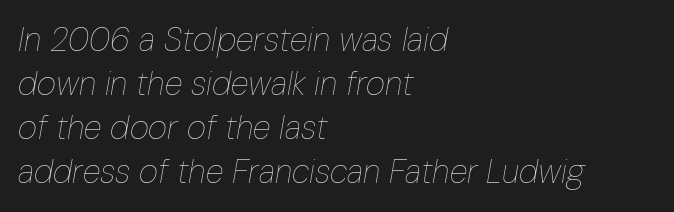
The image shows 33 px thin, condensed type, italic (leaning right); set left-aligned, normal line spacing (1.33x), normal letter spacing, not underlined; low stroke contrast and a medium x-height.
